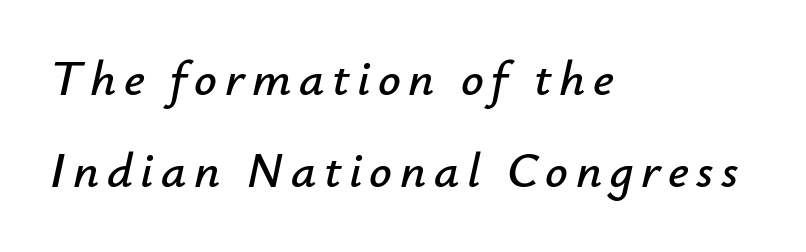
The face used here is proportionally spaced, like ordinary book or web type. All the whitespace from short lines collects on the right. The whole block is typeset with a tilt. A bare baseline throughout the passage.
